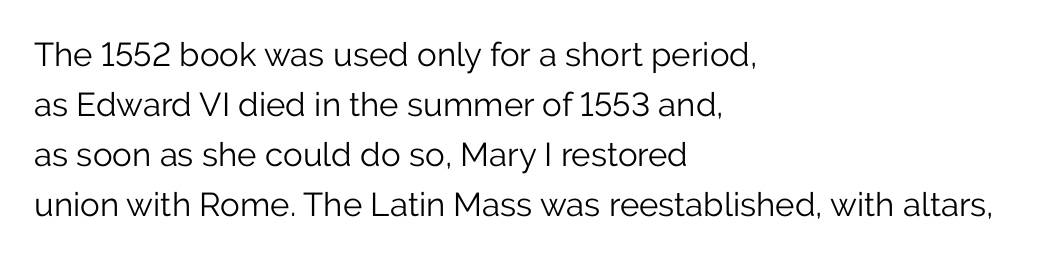
Q: Is the text bold? A: No.
Q: Is the text italic (slanted)? A: No, it is upright.
Q: Is the typeface a serif or a sans-serif typeface? A: Sans-serif.
Q: Is the text underlined? A: No.
Q: How is the paragraph aligned? A: Left-aligned.
Q: Is the spacing between letters normal or unusually wide? A: Normal.
Q: Is the spacing between lines tight, normal or loose? A: Normal.
Q: Width (condensed, normal, or wide)? A: Normal.
Q: Stroke contrast? A: Low.
Q: x-height? A: Medium.
Q: Monospaced? A: No.
